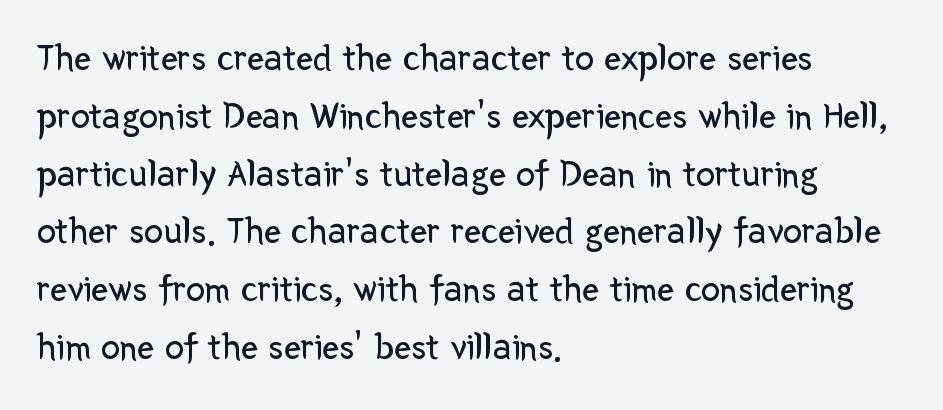
The passage shown is typed in a proportional face where columns would drift. Line starts are locked; line ends wander. The passage shown has conventional tracking throughout. Does the type have serifs? No, each stem ends abruptly. Is there much room between lines? A standard amount, neither cramped nor airy.
